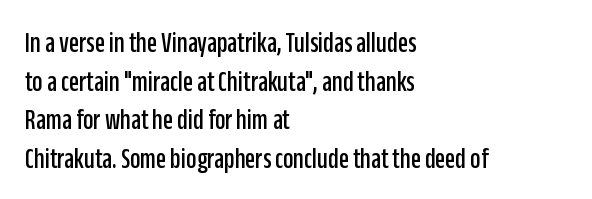
{"serif": "no", "italic": "no", "width": "condensed", "stroke_contrast": "low", "x_height": "large", "monospaced": "no", "underline": "no", "align": "left", "line_spacing": "normal", "line_spacing_ratio": 1.33, "letter_spacing": "normal", "letter_spacing_em": 0.0, "glyph_px": 29}
